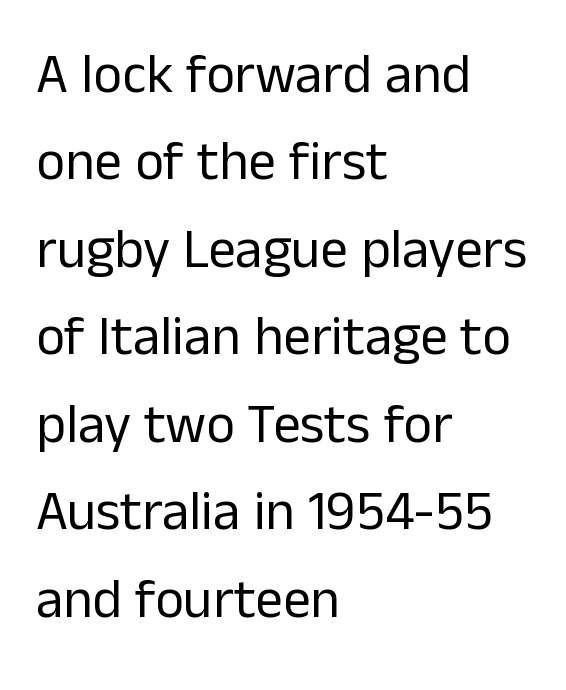
A classic flush-left, rag-right setting is used for this passage. You could not count columns in this text — the font is proportionally spaced. Compared with typical body copy, the letter spacing here is the same. Words float on clear page, feet unadorned.
